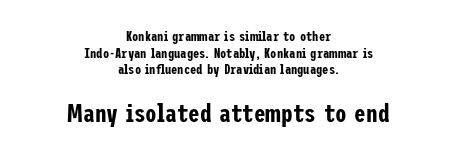
{"italic": "no", "underline": "no", "align": "center", "line_spacing_ratio": 1.18, "letter_spacing": "normal", "letter_spacing_em": 0.0, "larger_block": "second", "size_ratio": 1.86, "glyph_px": 26}
